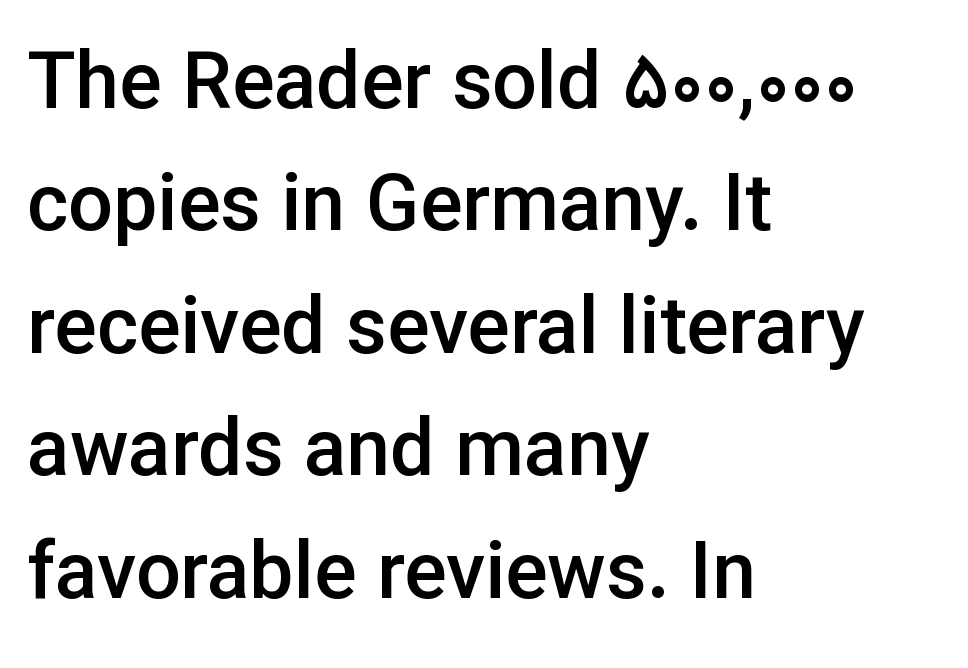
The image shows 79 px semibold sans-serif type, upright; set left-aligned, normal line spacing (1.55x), normal letter spacing, not underlined; low stroke contrast and a medium x-height.
